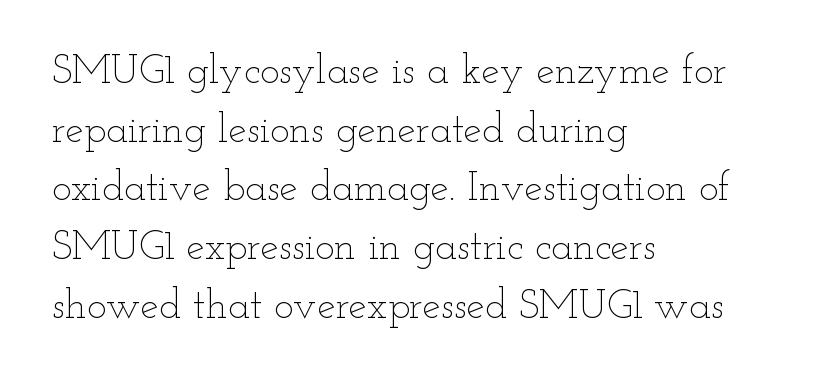
Q: Is the text bold? A: No.
Q: Is the text italic (slanted)? A: No, it is upright.
Q: Is the text underlined? A: No.
Q: How is the paragraph aligned? A: Left-aligned.
Q: Is the spacing between letters normal or unusually wide? A: Normal.
Q: Is the spacing between lines tight, normal or loose? A: Normal.
Q: Width (condensed, normal, or wide)? A: Wide.
Q: Stroke contrast? A: Low.
Q: x-height? A: Small.
Q: Monospaced? A: No.
